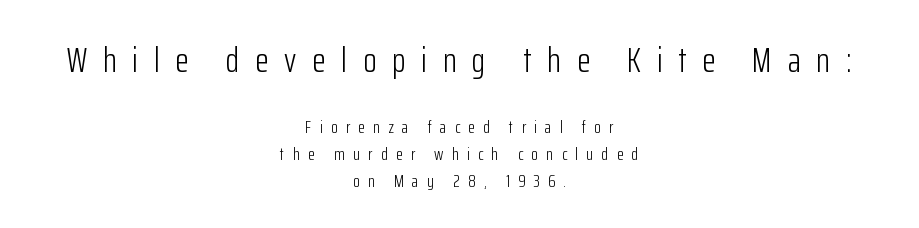
Q: Is the text bold? A: No.
Q: Is the text italic (slanted)? A: No, it is upright.
Q: Is the typeface a serif or a sans-serif typeface? A: Sans-serif.
Q: Is the text underlined? A: No.
Q: How is the paragraph aligned? A: Centered.
Q: Is the spacing between letters normal or unusually wide? A: Unusually wide.
Q: Is the spacing between lines tight, normal or loose? A: Normal.
Q: Which block of text is set in a larger size, the first (top) or the second (bottom)? A: The first (top) one.
Q: Width (condensed, normal, or wide)? A: Condensed.
Q: Stroke contrast? A: Low.
Q: x-height? A: Medium.
Q: Monospaced? A: No.
